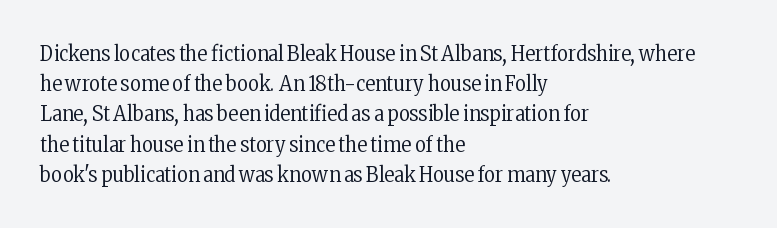
The image shows 21 px text type, upright; set left-aligned, normal line spacing (1.44x), normal letter spacing, not underlined.
